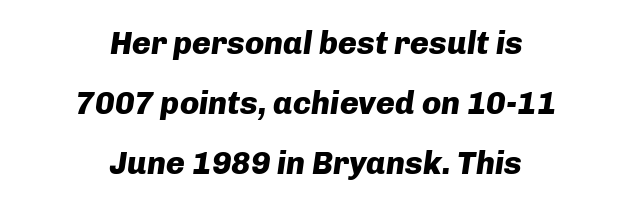
The whitespace from short lines is split evenly between both sides. Plenty of ink on the page — the face is bold. Compared with typical body copy, the letter spacing here is the same. The words here are not underlined. Posture: slanted. The face used here is proportionally spaced, like ordinary book or web type.
